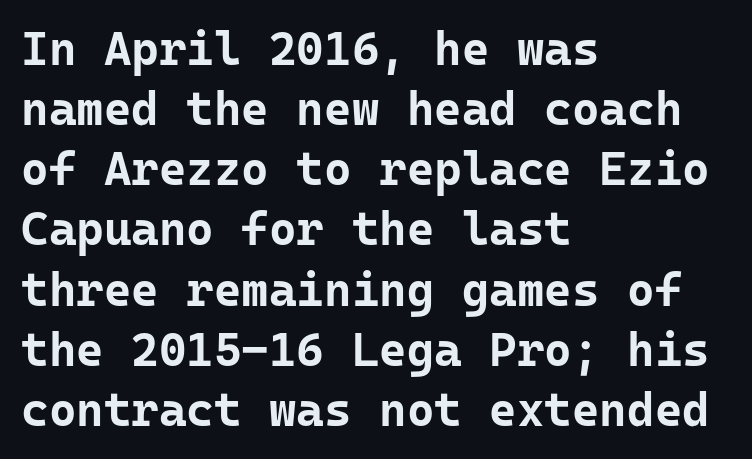
{"serif": "no", "italic": "no", "bold": "yes", "weight": "bold", "width": "normal", "stroke_contrast": "low", "x_height": "medium", "underline": "no", "align": "left", "line_spacing": "normal", "line_spacing_ratio": 1.28, "letter_spacing": "normal", "letter_spacing_em": 0.0, "glyph_px": 47}
